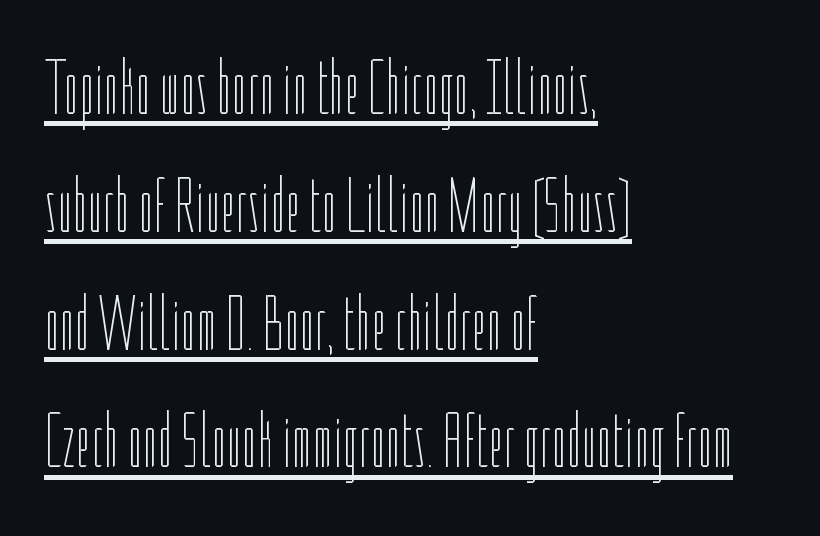
{"italic": "no", "bold": "no", "weight": "thin", "width": "condensed", "stroke_contrast": "low", "x_height": "medium", "monospaced": "no", "underline": "yes", "align": "left", "line_spacing": "normal", "line_spacing_ratio": 1.53, "letter_spacing": "normal", "letter_spacing_em": 0.0, "glyph_px": 77}
